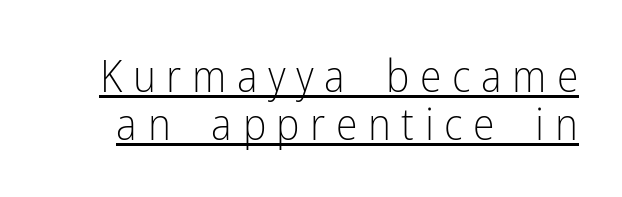
{"serif": "no", "italic": "no", "bold": "no", "weight": "light", "width": "condensed", "stroke_contrast": "low", "x_height": "medium", "monospaced": "no", "underline": "yes", "line_spacing": "tight", "line_spacing_ratio": 1.08, "letter_spacing": "wide", "letter_spacing_em": 0.24, "glyph_px": 44}
